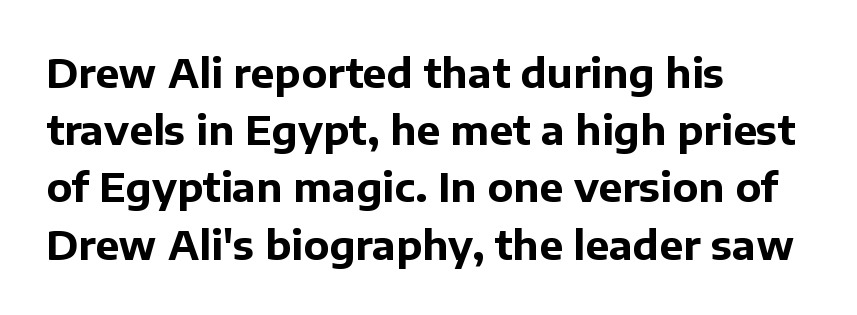
The image shows 40 px bold sans-serif type, upright; set left-aligned, normal line spacing (1.43x), normal letter spacing, not underlined; low stroke contrast and a medium x-height.
